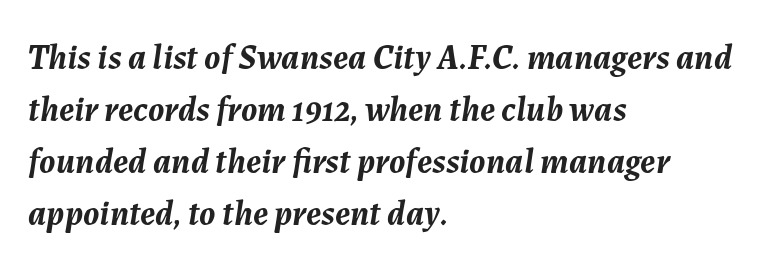
{"italic": "yes", "lean": "right", "slant_degrees": 7, "bold": "yes", "weight": "semibold", "width": "normal", "stroke_contrast": "medium", "x_height": "medium", "monospaced": "no", "underline": "no", "align": "left", "line_spacing": "normal", "line_spacing_ratio": 1.49, "letter_spacing": "normal", "letter_spacing_em": 0.0, "glyph_px": 35}
